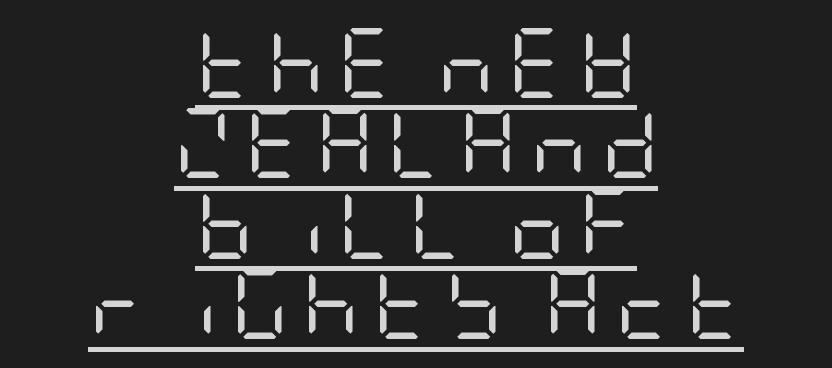
Very little white space separates one row of letters from the next. Caption: face not bold, strokes unweighted. Display-style spreading of the glyphs; the letterfit is very open. This is underlined copy, the kind a proofreader might mark for attention. The whitespace from short lines is split evenly between both sides. Notice how the stems are strictly vertical — no italics here.
